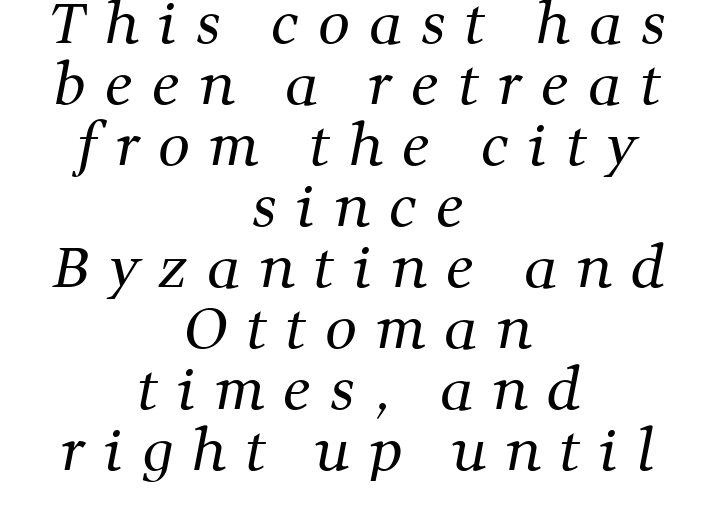
The image shows 56 px regular-weight serif type; set centered, tight line spacing (1.09x), unusually wide letter spacing (+0.34 em), not underlined; medium stroke contrast and a medium x-height.
